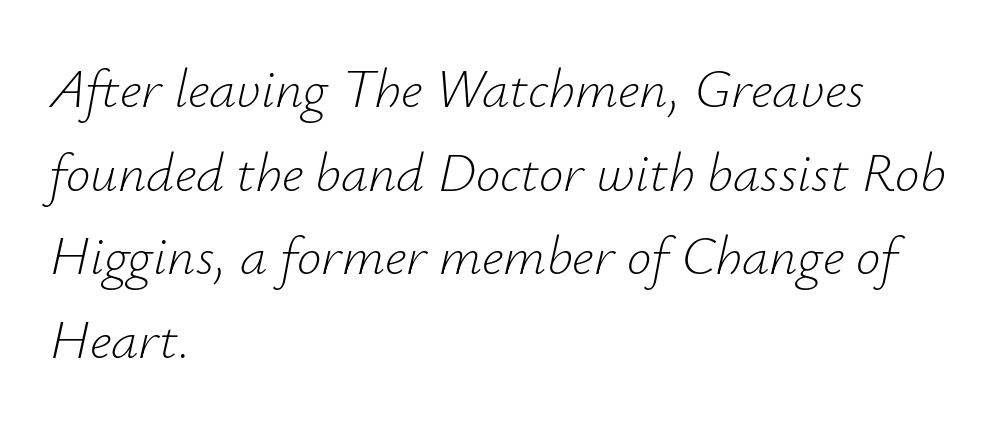
{"italic": "yes", "lean": "right", "slant_degrees": 12, "bold": "no", "weight": "light", "width": "normal", "stroke_contrast": "low", "x_height": "small", "monospaced": "no", "underline": "no", "align": "left", "line_spacing": "normal", "line_spacing_ratio": 1.52, "letter_spacing": "normal", "letter_spacing_em": 0.0, "glyph_px": 55}
